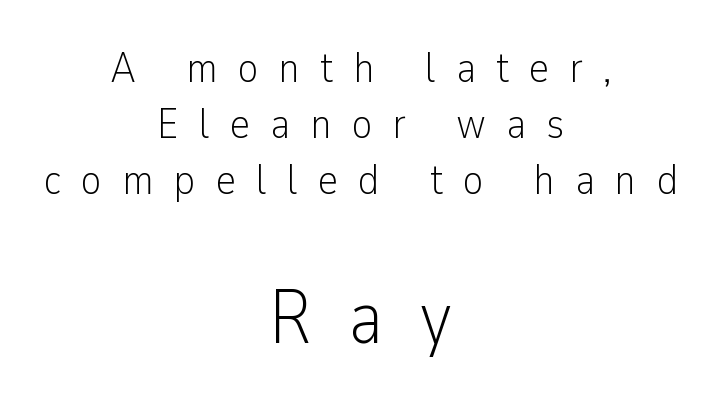
The block sitting lower on the canvas is the one with enlarged characters. The line-height multiplier appears to be the usual default. Reading down the block, each line starts at a different indent, mirrored at its end. Nope, no serifs anywhere on these letters.
